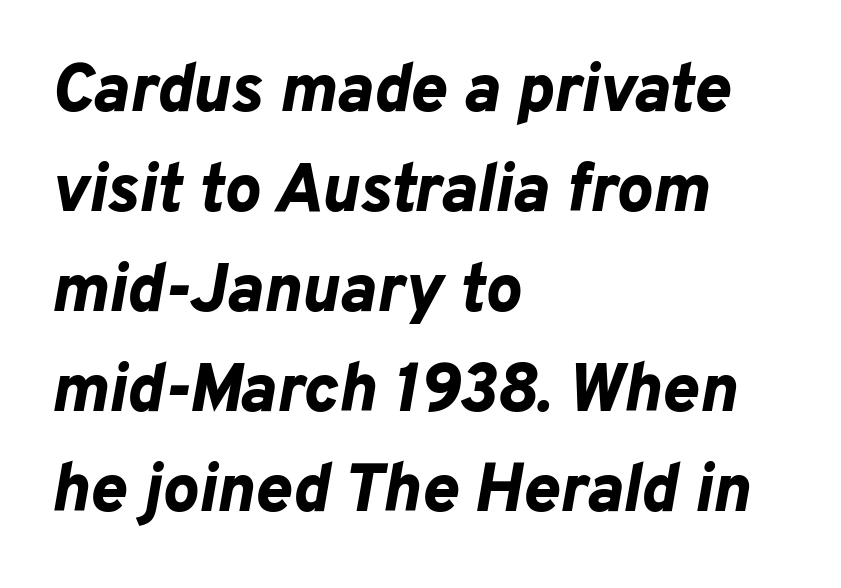
Q: Is the text bold? A: Yes.
Q: Is the text italic (slanted)? A: Yes, it leans right by about 10 degrees.
Q: Is the text underlined? A: No.
Q: How is the paragraph aligned? A: Left-aligned.
Q: Is the spacing between letters normal or unusually wide? A: Normal.
Q: Is the spacing between lines tight, normal or loose? A: Normal.
Q: Width (condensed, normal, or wide)? A: Normal.
Q: Stroke contrast? A: Low.
Q: x-height? A: Medium.
Q: Monospaced? A: No.
